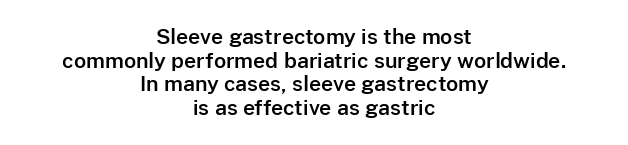
The font's upright variant was chosen for this text. Here the glyphs are tracked normally, forming tight word shapes. Plain, unruled lines of type. The typesetter chose a symmetrical, centered arrangement here. Honestly, the rows look squashed on top of each other.
